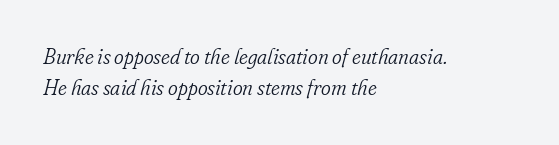
The image shows 21 px text type, italic (leaning right); set left-aligned, normal line spacing (1.48x), normal letter spacing, not underlined.
